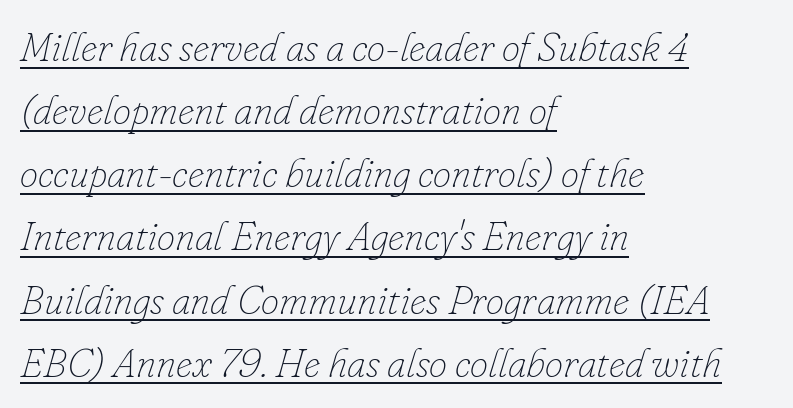
Compared with typical paragraphs, the rows here are spaced about the same. The horizontal fit of the characters is conventional and even. The weight tops out at a normal text grade. Varying glyph widths throughout — classic text-font behaviour.
